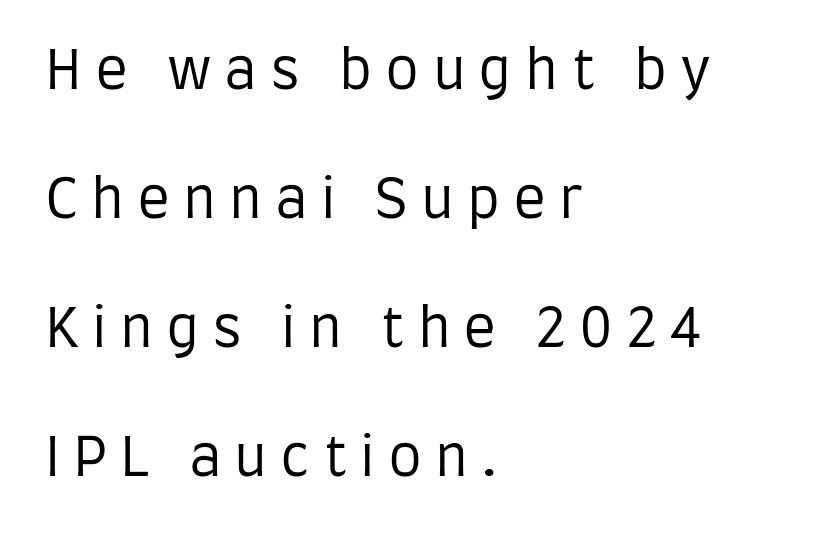
The image shows 54 px regular-weight, condensed sans-serif type, upright; set left-aligned, loose line spacing (2.39x), unusually wide letter spacing (+0.24 em), not underlined; low stroke contrast and a large x-height.
